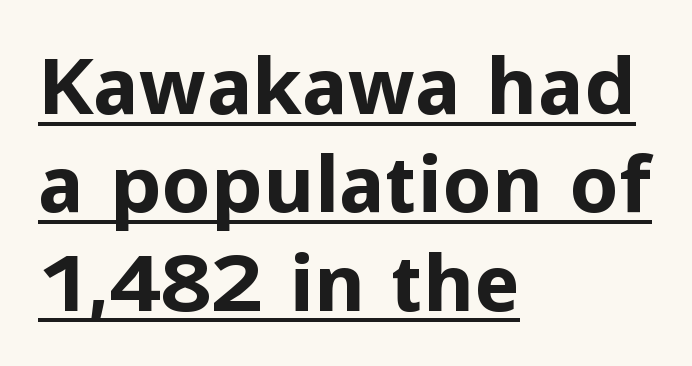
Q: Is the text bold? A: Yes.
Q: Is the text italic (slanted)? A: No, it is upright.
Q: Is the typeface a serif or a sans-serif typeface? A: Sans-serif.
Q: Is the text underlined? A: Yes.
Q: How is the paragraph aligned? A: Left-aligned.
Q: Is the spacing between letters normal or unusually wide? A: Normal.
Q: Is the spacing between lines tight, normal or loose? A: Normal.
Q: Width (condensed, normal, or wide)? A: Normal.
Q: Stroke contrast? A: Low.
Q: x-height? A: Medium.
Q: Monospaced? A: No.
